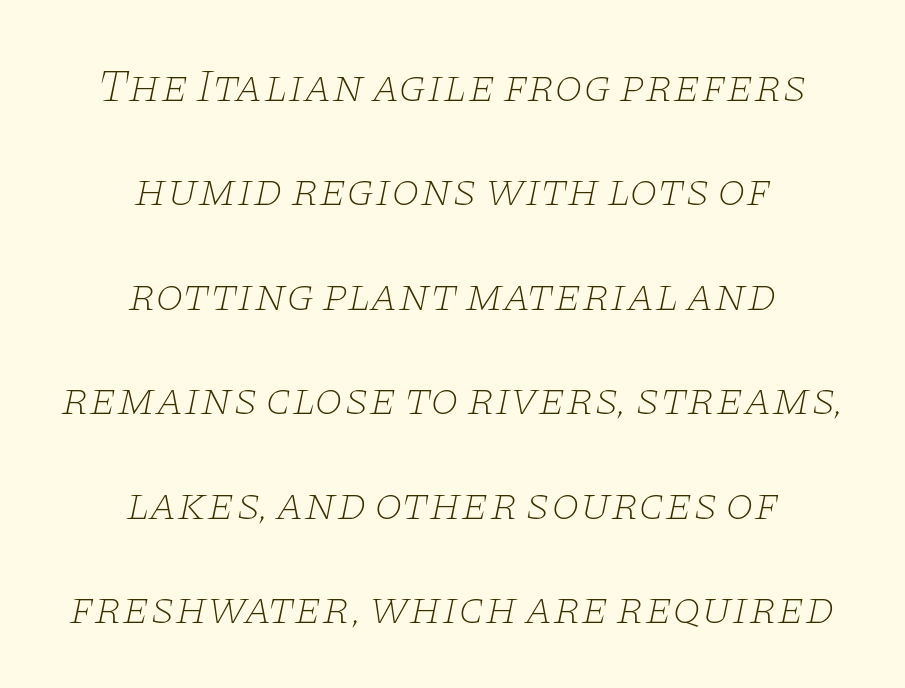
Tracking here is standard; glyphs follow each other at the usual distance. The glyphs are unaccompanied by any horizontal stroke below them. The font family rendered here belongs to the serif group. Line starts and ends both wander, symmetrically. Weight: not bold — regular or lighter.
